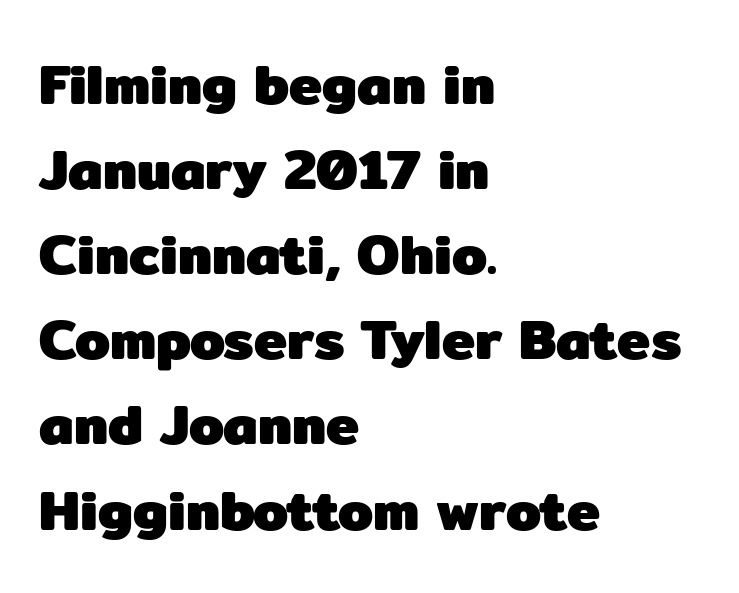
The rendering keeps characters at their native spacing. Spacing verdict: proportional, widths tailored to each character. The type family on display is of the sans-serif kind. A student would call this left alignment; a typographer would say flush left, rag right. Quick note: underline off. Compared with an ordinary text face, these strokes are far heavier — a full bold.
